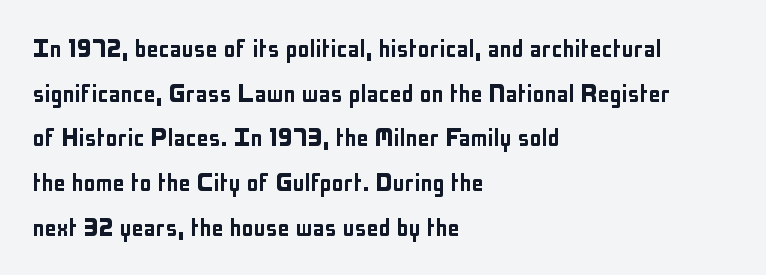
Which margin do the lines hug? The left one — the right edge is uneven. The foot of each line stays bare and open. How would I describe the line gaps? Plain and ordinary. Unlike a traditional serif, this face leaves its strokes unadorned. Spacing verdict: proportional, widths tailored to each character.
